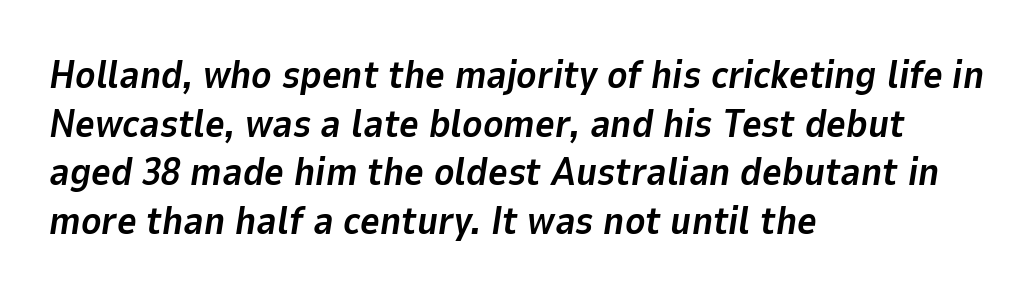
Nobody drew a line under any word here. The typography opts for an oblique posture over an upright one. Is the type bold? Yes — the strokes are clearly thick and heavy. Compared with typical body copy, the letter spacing here is the same. A typesetter would call this proportional, since set widths differ per character.
